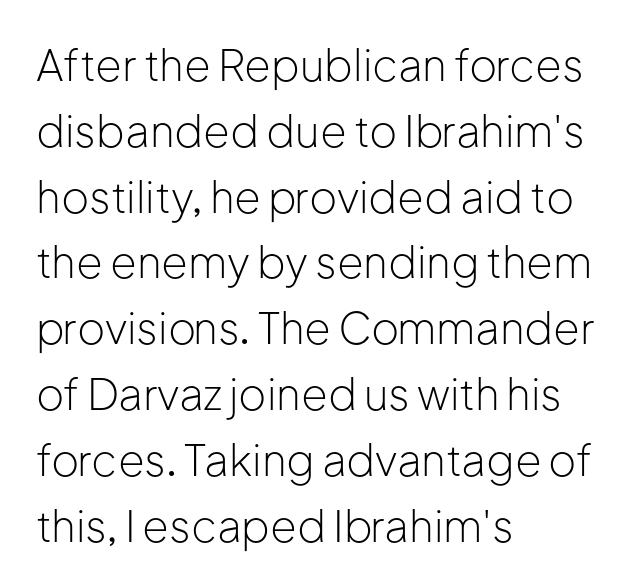
The image shows 43 px light sans-serif type, upright; set left-aligned, normal line spacing (1.53x), normal letter spacing, not underlined; low stroke contrast and a medium x-height.
